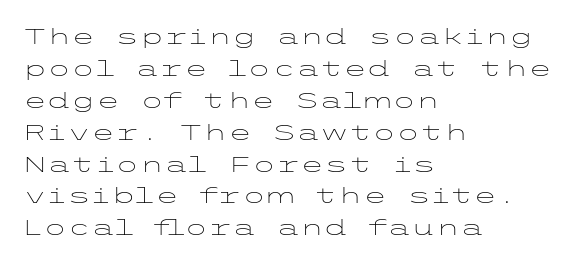
The image shows 22 px text type, upright; set left-aligned, normal line spacing (1.45x), normal letter spacing, not underlined.
